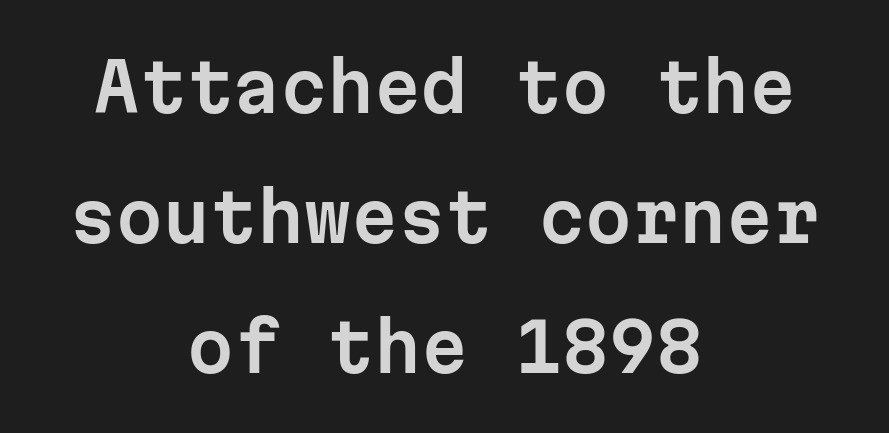
{"serif": "no", "italic": "no", "width": "normal", "stroke_contrast": "low", "x_height": "medium", "monospaced": "yes", "underline": "no", "align": "center", "line_spacing": "loose", "line_spacing_ratio": 1.94, "letter_spacing": "normal", "letter_spacing_em": 0.0, "glyph_px": 67}
